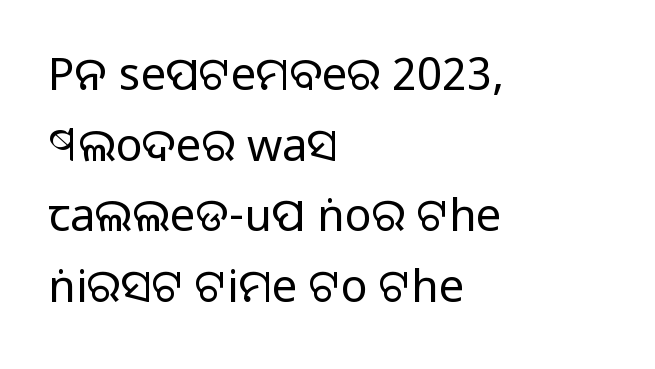
This is roman type, the default non-slanted kind. The strokes carry an ordinary text weight at most. The lines in this sample share a left origin and differ only in where they stop. To sum up the face: it is a sans, with no serifs. Varying glyph widths throughout — classic text-font behaviour. These lines keep a tight, regular rhythm from letter to letter.
